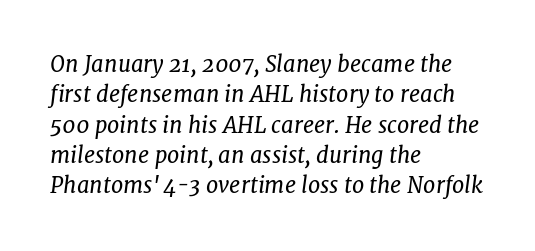
The image shows 22 px text type, italic (leaning right); set left-aligned, normal line spacing (1.38x), normal letter spacing, not underlined.
